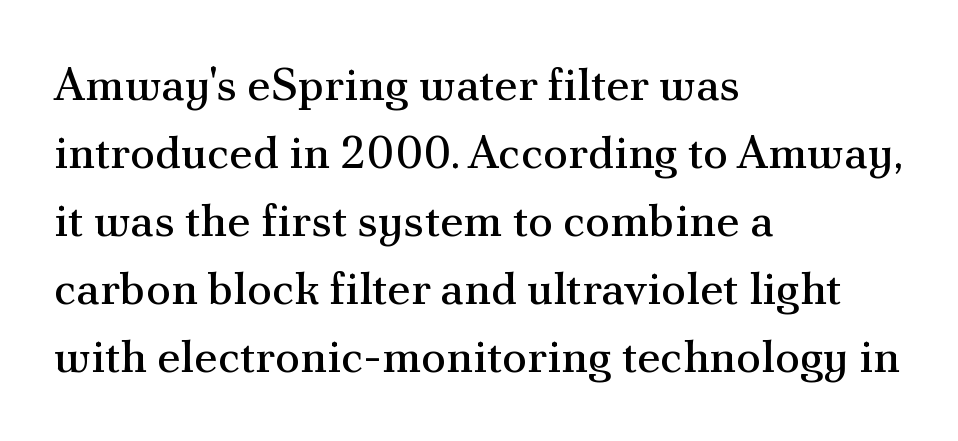
Line beginnings align vertically; line endings do not. Spacing between characters is what you'd get straight out of the box. I'd call this a serif setting — the letters wear small feet. Weight: regular or lighter.
